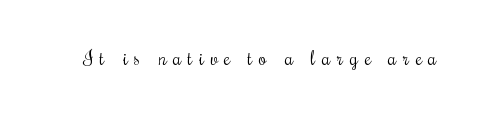
{"bold": "no", "underline": "no", "letter_spacing": "wide", "letter_spacing_em": 0.33, "glyph_px": 20}
